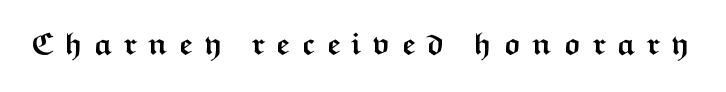
The image shows 31 px semibold, wide sans-serif type, upright; set unusually wide letter spacing (+0.34 em), not underlined; medium stroke contrast and a medium x-height.
